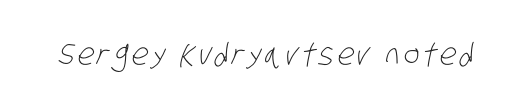
Serif or sans? Sans — the stroke terminals are bare. This sample has the flowing, uneven cadence of proportional lettering. Letters have the restrained weight of plain body copy at most. The baseline area is clear.
